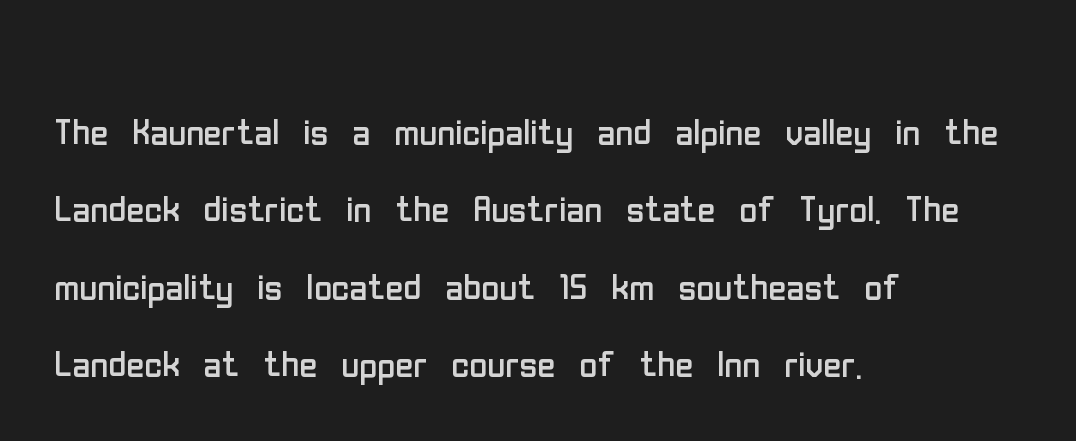
The image shows 49 px regular-weight, condensed sans-serif type, upright; set left-aligned, normal line spacing (1.58x), normal letter spacing, not underlined; low stroke contrast and a medium x-height.
